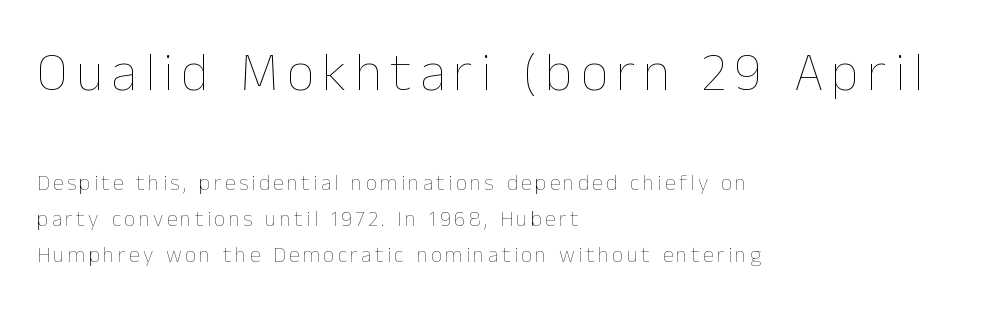
{"italic": "no", "bold": "no", "weight": "thin", "width": "normal", "stroke_contrast": "low", "x_height": "medium", "monospaced": "no", "underline": "no", "align": "left", "line_spacing": "normal", "line_spacing_ratio": 1.63, "larger_block": "first", "size_ratio": 2.45, "glyph_px": 54}
